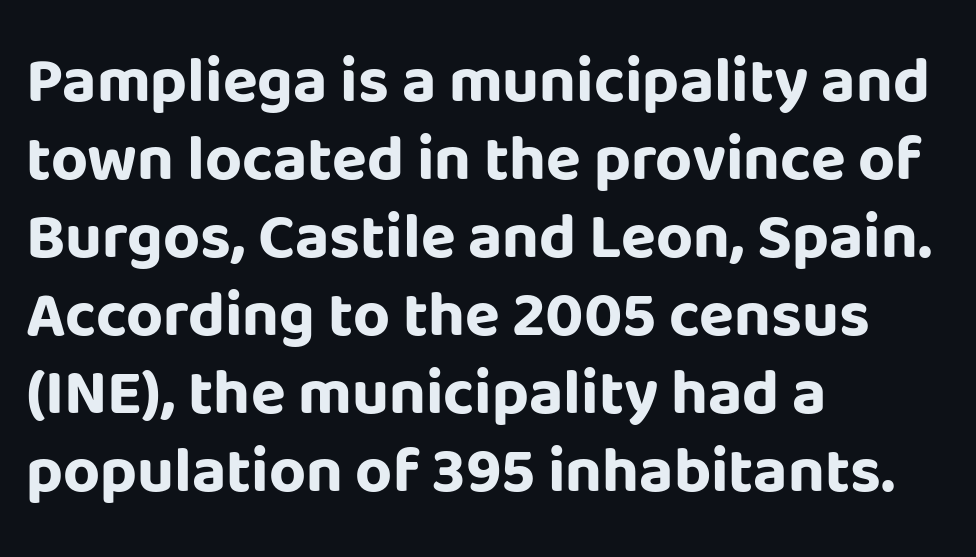
The image shows 64 px bold sans-serif type, upright; set left-aligned, line spacing 1.22x, normal letter spacing, not underlined; low stroke contrast and a large x-height.
